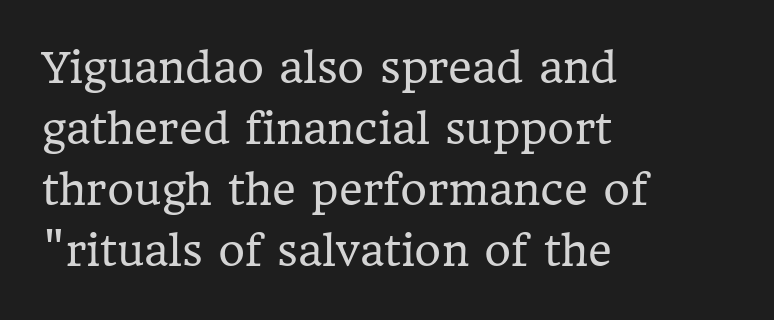
The image shows 41 px regular-weight serif type, upright; set left-aligned, normal line spacing (1.49x), normal letter spacing, not underlined; low stroke contrast and a medium x-height.
